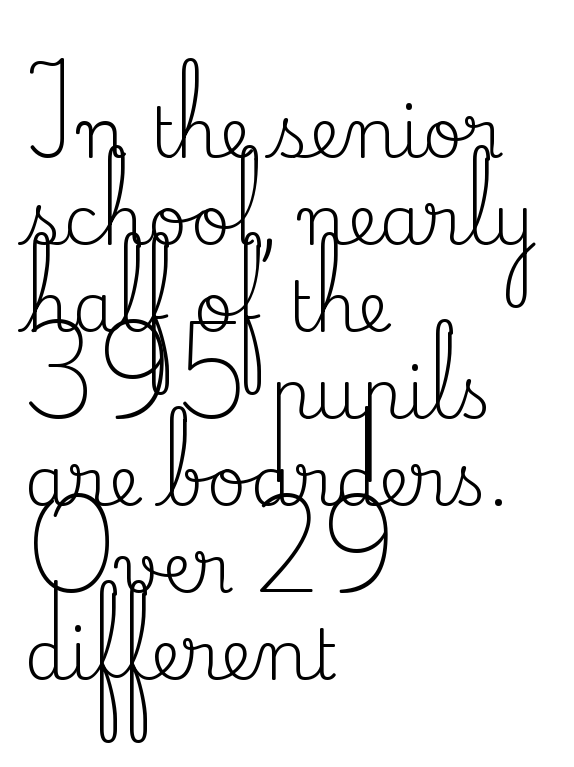
The image shows 69 px regular-weight serif type, upright; set left-aligned, normal line spacing (1.26x), normal letter spacing, not underlined; medium stroke contrast and a small x-height.
